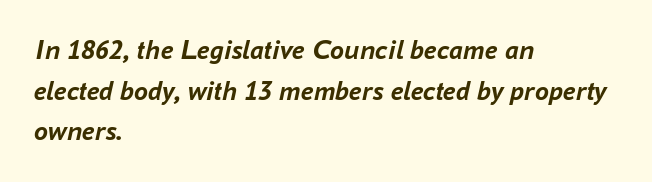
Q: Is the text bold? A: Yes.
Q: Is the text italic (slanted)? A: Yes, it leans right by about 16 degrees.
Q: Is the text underlined? A: No.
Q: How is the paragraph aligned? A: Left-aligned.
Q: Is the spacing between letters normal or unusually wide? A: Normal.
Q: Is the spacing between lines tight, normal or loose? A: Normal.
Q: Width (condensed, normal, or wide)? A: Normal.
Q: Stroke contrast? A: Low.
Q: x-height? A: Medium.
Q: Monospaced? A: No.
